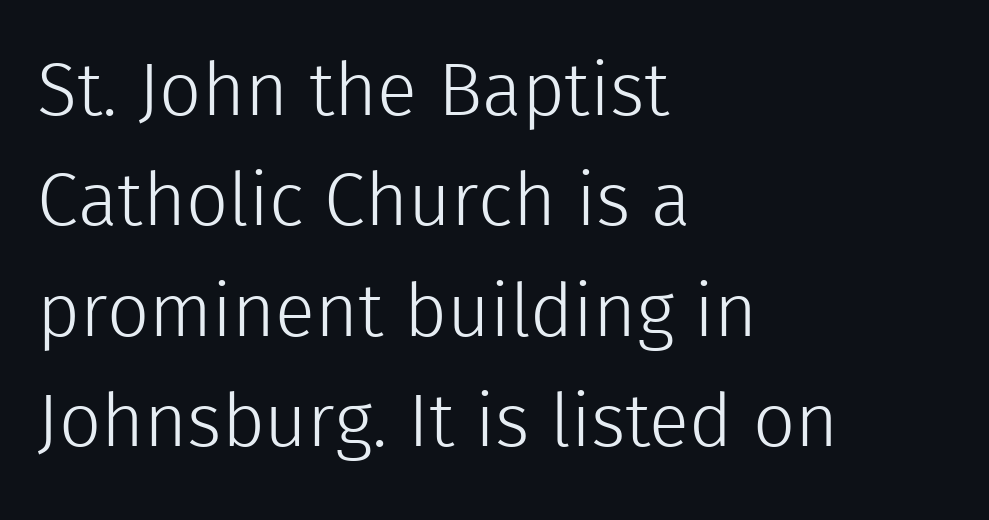
The image shows 74 px light sans-serif type, upright; set left-aligned, normal line spacing (1.49x), normal letter spacing, not underlined; a medium x-height.
